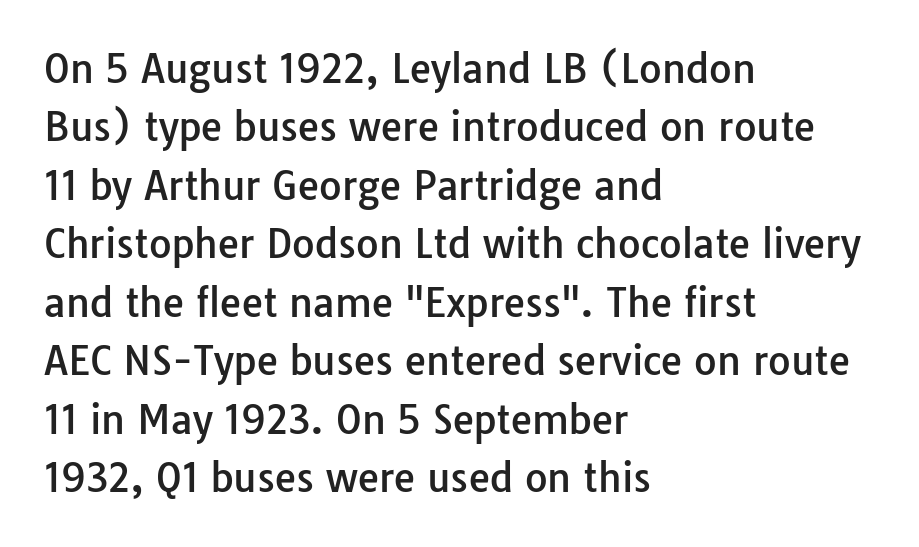
You can tell from the bare stems that sans-serif type was used. Layout note: lines flush left. Looks like regular typesetting: each glyph gets only the width it needs. The area under the type is left untouched.
